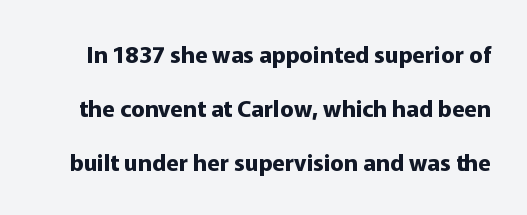
Every stem runs plumb, perpendicular to the baseline. The gap between lines stays unmarked. In terms of letterspacing, this is plain default setting. Honestly, the rows look like they've been pulled way apart. A full-strength bold gives these letters their thick strokes.
